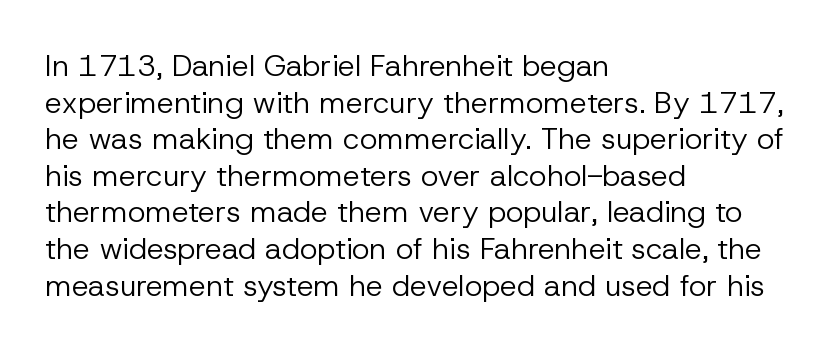
The image shows 30 px regular-weight sans-serif type, upright; set left-aligned, line spacing 1.22x, normal letter spacing, not underlined; low stroke contrast and a medium x-height.
